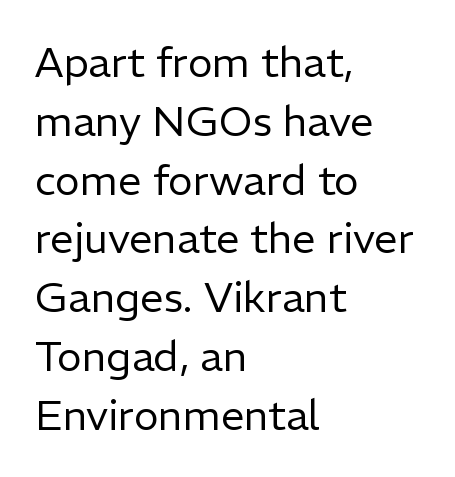
Q: Is the text bold? A: No.
Q: Is the text italic (slanted)? A: No, it is upright.
Q: Is the typeface a serif or a sans-serif typeface? A: Sans-serif.
Q: Is the text underlined? A: No.
Q: How is the paragraph aligned? A: Left-aligned.
Q: Is the spacing between letters normal or unusually wide? A: Normal.
Q: Is the spacing between lines tight, normal or loose? A: Normal.
Q: Width (condensed, normal, or wide)? A: Normal.
Q: Stroke contrast? A: Low.
Q: x-height? A: Medium.
Q: Monospaced? A: No.
